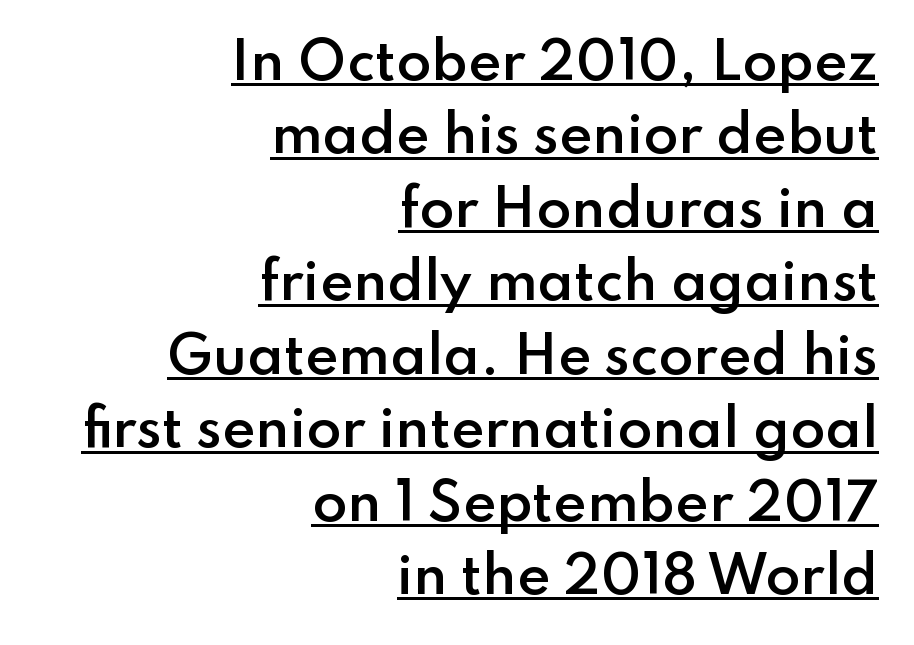
{"serif": "no", "italic": "no", "bold": "semi", "weight": "semibold", "width": "normal", "stroke_contrast": "low", "x_height": "small", "monospaced": "no", "underline": "yes", "align": "right", "line_spacing": "normal", "line_spacing_ratio": 1.44, "letter_spacing": "normal", "letter_spacing_em": 0.0, "glyph_px": 51}
